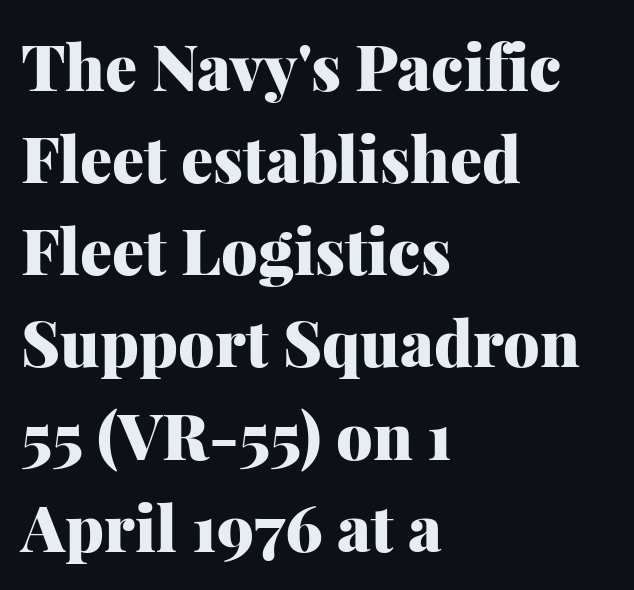
The image shows 64 px heavy serif type, upright; set left-aligned, normal line spacing (1.44x), normal letter spacing, not underlined; medium stroke contrast and a medium x-height.
